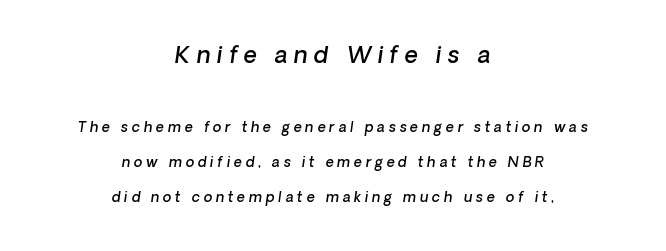
The image shows 23 px text type; set centered, loose line spacing (2.5x), unusually wide letter spacing (+0.27 em), not underlined; the first (top) block is 1.64x larger.
